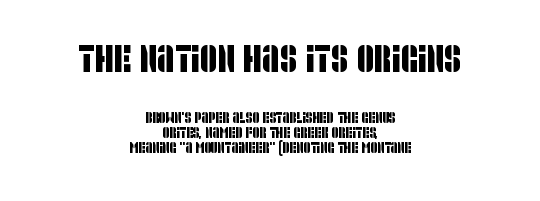
{"serif": "no", "width": "condensed", "stroke_contrast": "low", "x_height": "large", "monospaced": "no", "underline": "no", "align": "center", "line_spacing": "tight", "line_spacing_ratio": 1.0, "letter_spacing": "normal", "letter_spacing_em": 0.0, "larger_block": "first", "size_ratio": 2.53, "glyph_px": 38}
